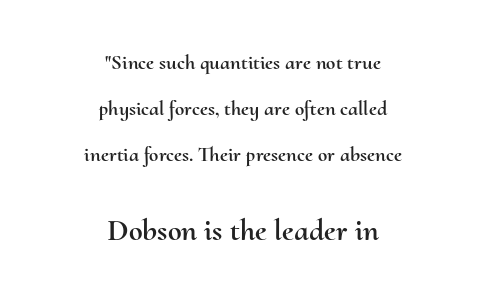
The image shows 31 px text type, upright; set centered, loose line spacing (2.18x), normal letter spacing, not underlined; the second (bottom) block is 1.48x larger; medium stroke contrast and a small x-height.
